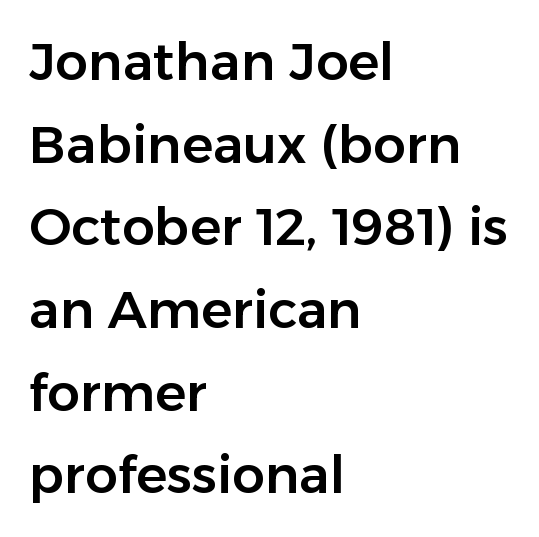
{"serif": "no", "italic": "no", "width": "normal", "stroke_contrast": "low", "x_height": "medium", "monospaced": "no", "underline": "no", "align": "left", "line_spacing": "normal", "line_spacing_ratio": 1.59, "letter_spacing": "normal", "letter_spacing_em": 0.0, "glyph_px": 52}
